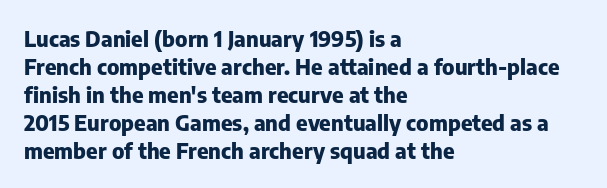
The axis of the letterforms is exactly vertical. Leftover space on each line is placed entirely after the last word. Each row of text sits above clean, open space. Students, note that the glyphs here touch the page at normal intervals.
